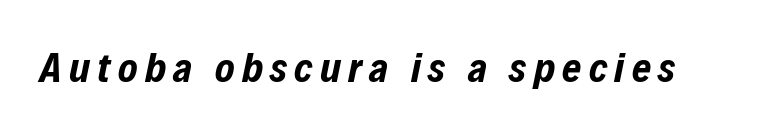
{"italic": "yes", "lean": "right", "slant_degrees": 12, "bold": "yes", "weight": "bold", "width": "condensed", "stroke_contrast": "low", "x_height": "medium", "monospaced": "no", "underline": "no", "glyph_px": 41}
